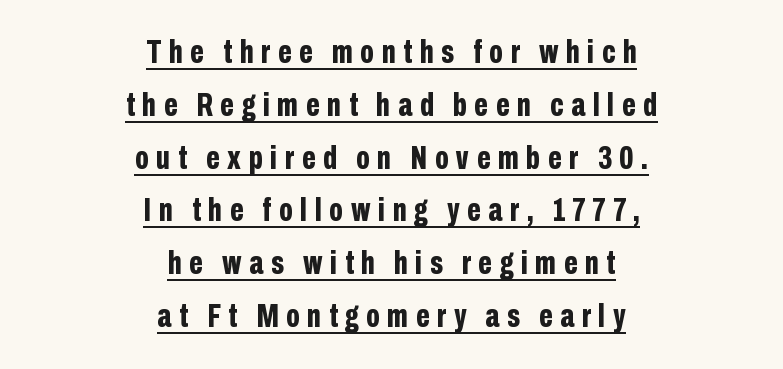
Notice how descenders clear the ascenders below comfortably — that's standard leading. Which margin do the lines hug? Neither — every line sits in the middle. Underline: present. The letters advance in unequal steps, a hallmark of proportional type. Classification — sans serif.
